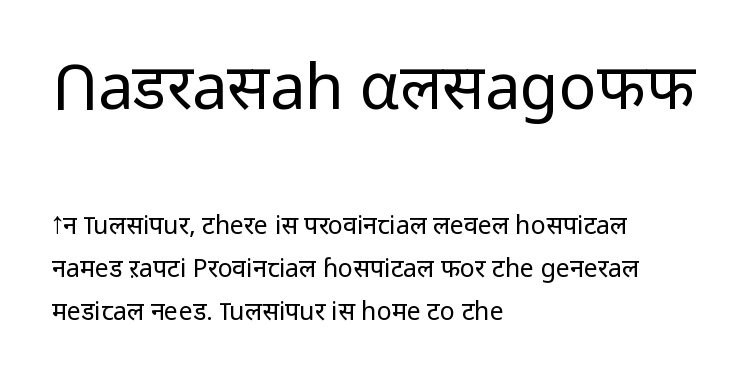
Q: Is the text bold? A: No.
Q: Is the text italic (slanted)? A: No, it is upright.
Q: Is the typeface a serif or a sans-serif typeface? A: Sans-serif.
Q: Is the text underlined? A: No.
Q: How is the paragraph aligned? A: Left-aligned.
Q: Is the spacing between letters normal or unusually wide? A: Normal.
Q: Which block of text is set in a larger size, the first (top) or the second (bottom)? A: The first (top) one.
Q: Width (condensed, normal, or wide)? A: Normal.
Q: Stroke contrast? A: Low.
Q: x-height? A: Medium.
Q: Monospaced? A: No.
